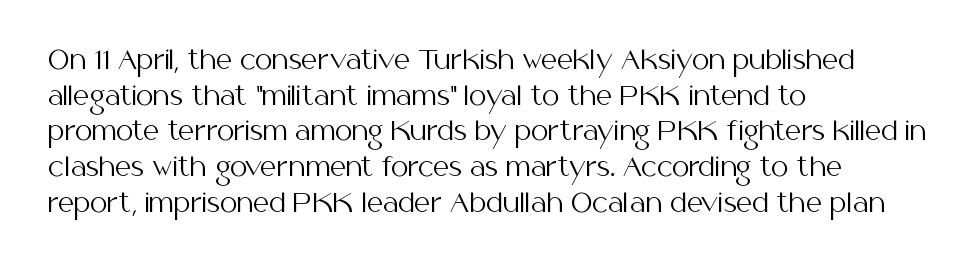
No word sits above an underline. These lines stack with their left ends in a neat column. The line-height multiplier appears to be the usual default. Ordinary non-slanted type is in use. Students, note that the glyphs here touch the page at normal intervals.
